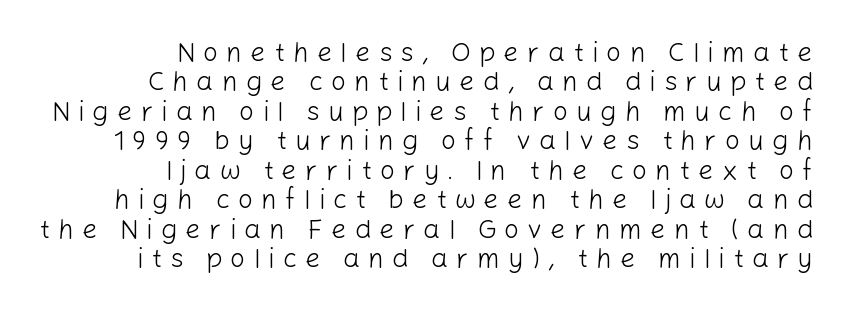
Q: Is the text bold? A: No.
Q: Is the text italic (slanted)? A: No, it is upright.
Q: Is the text underlined? A: No.
Q: How is the paragraph aligned? A: Right-aligned.
Q: Is the spacing between letters normal or unusually wide? A: Unusually wide.
Q: Is the spacing between lines tight, normal or loose? A: Tight.
